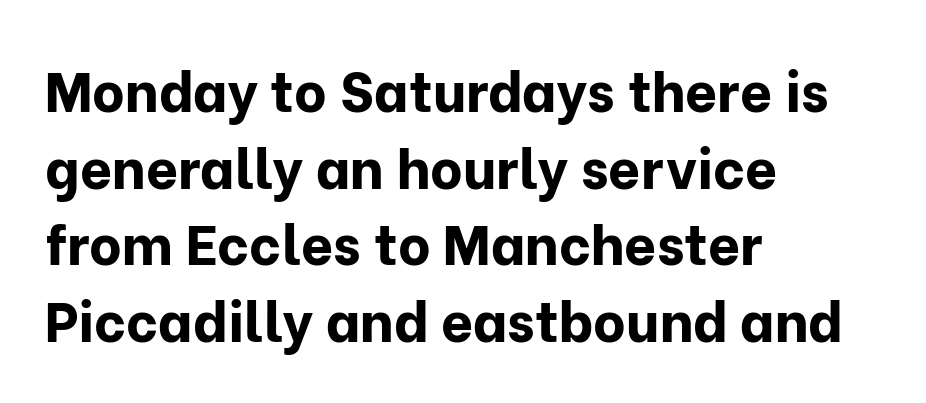
Compared with typical paragraphs, the rows here are spaced about the same. This sample uses an upright cut, with every glyph sitting square on the baseline. This rendering features lettering with no underline. Character widths vary here, with narrow letters taking less room than wide ones. To sum up the face: it is a sans, with no serifs. Look at the stroke-to-counter ratio: heavy, a bold.
